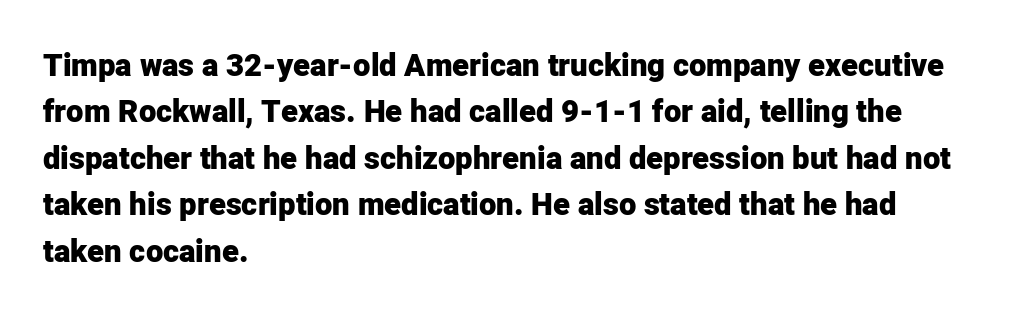
{"serif": "no", "italic": "no", "bold": "yes", "weight": "heavy", "width": "normal", "stroke_contrast": "low", "x_height": "medium", "monospaced": "no", "underline": "no", "align": "left", "line_spacing": "normal", "line_spacing_ratio": 1.5, "letter_spacing": "normal", "letter_spacing_em": 0.0, "glyph_px": 31}
